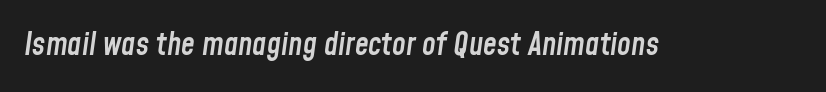
The tracking reads as untouched default to a designer's eye. This is the in-between weight designers call semibold or demi. Varying glyph widths throughout — classic text-font behaviour. The glyphs look as if they've been sheared to an angle. Clear beneath every line of the passage.
